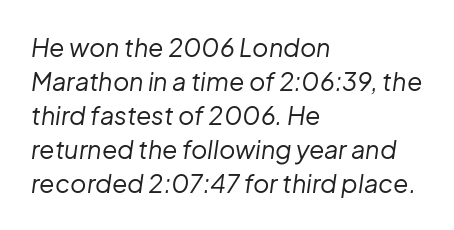
{"italic": "yes", "lean": "right", "slant_degrees": 8, "bold": "no", "underline": "no", "align": "left", "line_spacing": "normal", "line_spacing_ratio": 1.36, "letter_spacing": "normal", "letter_spacing_em": 0.0, "glyph_px": 25}
